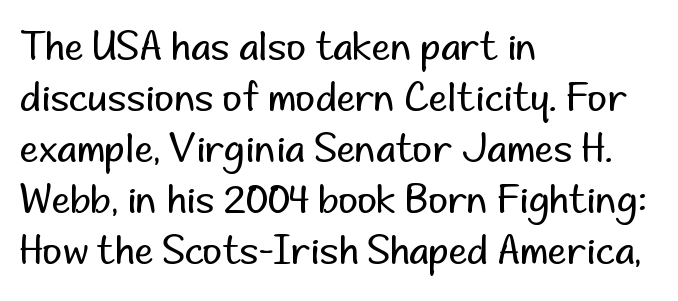
The image shows 38 px regular-weight sans-serif type, upright; set left-aligned, normal line spacing (1.34x), normal letter spacing, not underlined; low stroke contrast and a small x-height.
